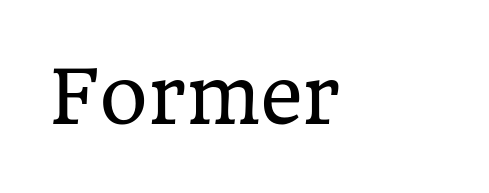
Is this a heavy cut? Hardly; it is regular or lighter. Proportional: the letters do not fall into vertical columns. Check under the words: just untouched page. The setting favours the left margin, as ordinary paragraphs usually do. Is there any slant? The stems are plumb.
